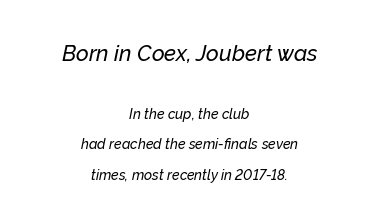
{"italic": "yes", "lean": "right", "slant_degrees": 12, "underline": "no", "align": "center", "line_spacing": "loose", "line_spacing_ratio": 2.16, "letter_spacing": "normal", "letter_spacing_em": 0.0, "larger_block": "first", "size_ratio": 1.57, "glyph_px": 22}
